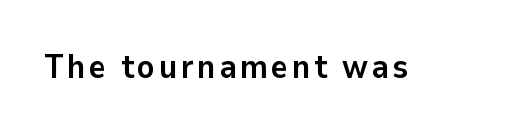
The image shows 33 px semibold sans-serif type, upright; set not underlined; low stroke contrast and a medium x-height.
